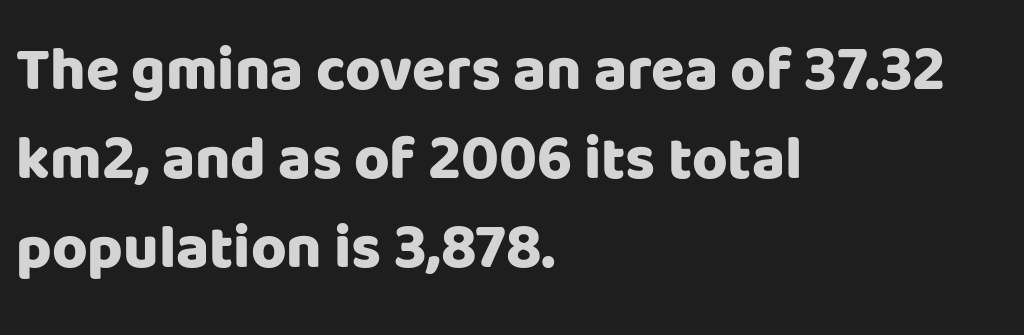
Q: Is the text bold? A: Yes.
Q: Is the text italic (slanted)? A: No, it is upright.
Q: Is the typeface a serif or a sans-serif typeface? A: Sans-serif.
Q: Is the text underlined? A: No.
Q: How is the paragraph aligned? A: Left-aligned.
Q: Is the spacing between letters normal or unusually wide? A: Normal.
Q: Is the spacing between lines tight, normal or loose? A: Normal.
Q: Width (condensed, normal, or wide)? A: Normal.
Q: Stroke contrast? A: Low.
Q: x-height? A: Large.
Q: Monospaced? A: No.
